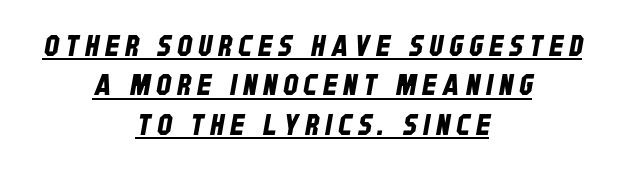
Observe the absence of serifs on each vertical stroke in this sample. The face used here is proportionally spaced, like ordinary book or web type. The words here are underlined. The letters are spread apart with noticeably loose tracking. Notice how descenders clear the ascenders below comfortably — that's standard leading. The rendering positions every line midway between the sides.
